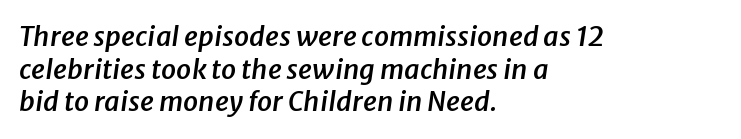
The image shows 27 px text type, italic (leaning right); set left-aligned, line spacing 1.21x, normal letter spacing, not underlined.
